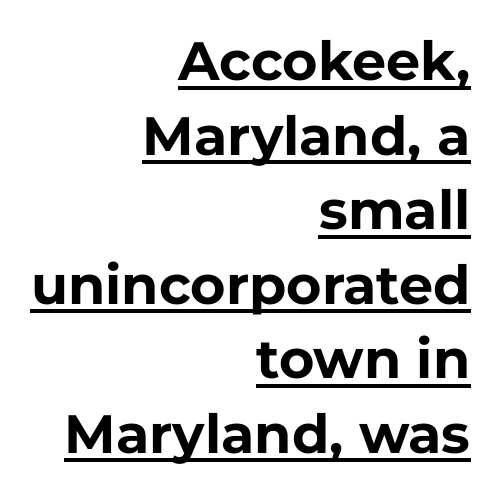
The image shows 54 px bold sans-serif type, upright; set right-aligned, normal line spacing (1.38x), normal letter spacing, underlined; low stroke contrast and a medium x-height.
